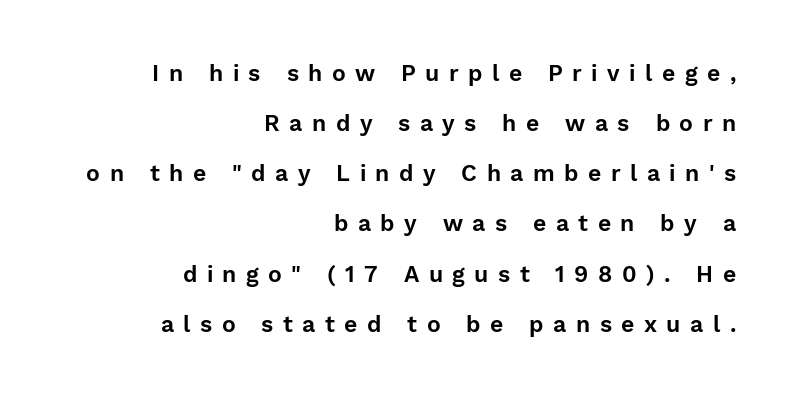
Q: Is the text italic (slanted)? A: No, it is upright.
Q: Is the text underlined? A: No.
Q: How is the paragraph aligned? A: Right-aligned.
Q: Is the spacing between letters normal or unusually wide? A: Unusually wide.
Q: Is the spacing between lines tight, normal or loose? A: Loose.
